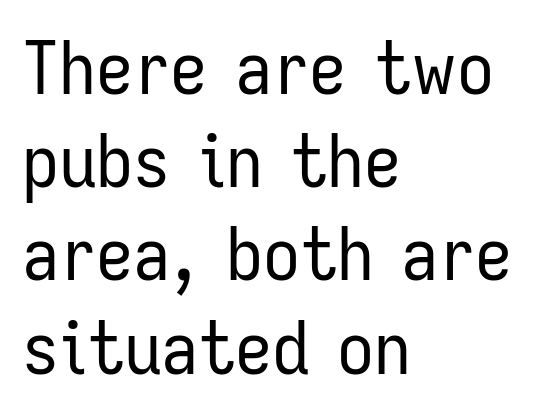
Q: Is the text bold? A: No.
Q: Is the text italic (slanted)? A: No, it is upright.
Q: Is the typeface a serif or a sans-serif typeface? A: Sans-serif.
Q: Is the text underlined? A: No.
Q: How is the paragraph aligned? A: Left-aligned.
Q: Is the spacing between letters normal or unusually wide? A: Normal.
Q: Is the spacing between lines tight, normal or loose? A: Normal.
Q: Width (condensed, normal, or wide)? A: Condensed.
Q: Stroke contrast? A: Low.
Q: x-height? A: Medium.
Q: Monospaced? A: No.
